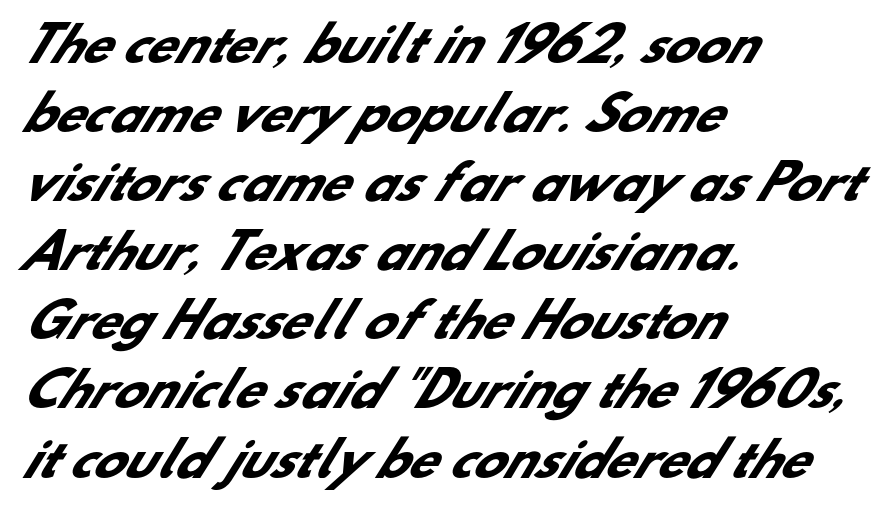
You could not count columns in this text — the font is proportionally spaced. Successive baselines arrive at the customary interval. The strip under each line holds only bare page. Layout note: lines flush left. The passage shown has conventional tracking throughout. Are there feet on the stems? There aren't — it's a sans.
